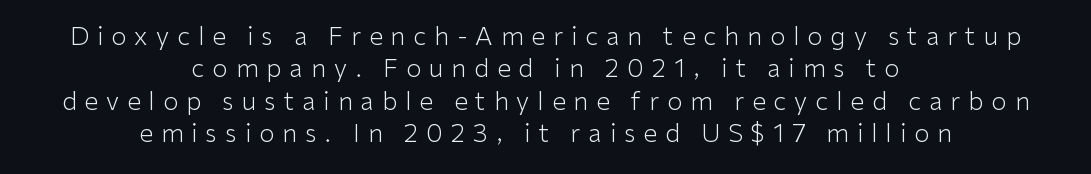
{"italic": "no", "bold": "no", "underline": "no", "align": "center", "line_spacing": "normal", "line_spacing_ratio": 1.3, "letter_spacing": "wide", "letter_spacing_em": 0.32, "glyph_px": 25}
